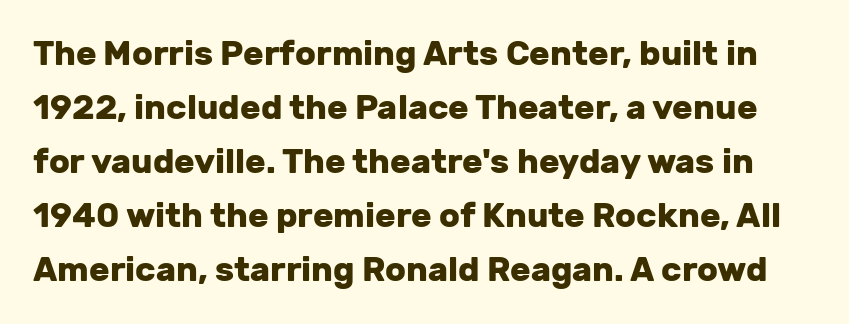
Q: Is the text bold? A: Yes.
Q: Is the text italic (slanted)? A: No, it is upright.
Q: Is the typeface a serif or a sans-serif typeface? A: Sans-serif.
Q: Is the text underlined? A: No.
Q: Is the spacing between letters normal or unusually wide? A: Normal.
Q: Is the spacing between lines tight, normal or loose? A: Normal.
Q: Width (condensed, normal, or wide)? A: Normal.
Q: Stroke contrast? A: Low.
Q: x-height? A: Medium.
Q: Monospaced? A: No.
